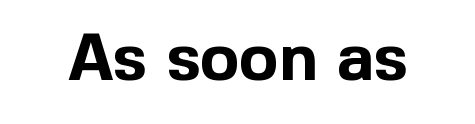
{"serif": "no", "italic": "no", "bold": "yes", "weight": "bold", "width": "normal", "x_height": "medium", "monospaced": "no", "underline": "no", "letter_spacing": "normal", "letter_spacing_em": 0.0, "glyph_px": 66}
